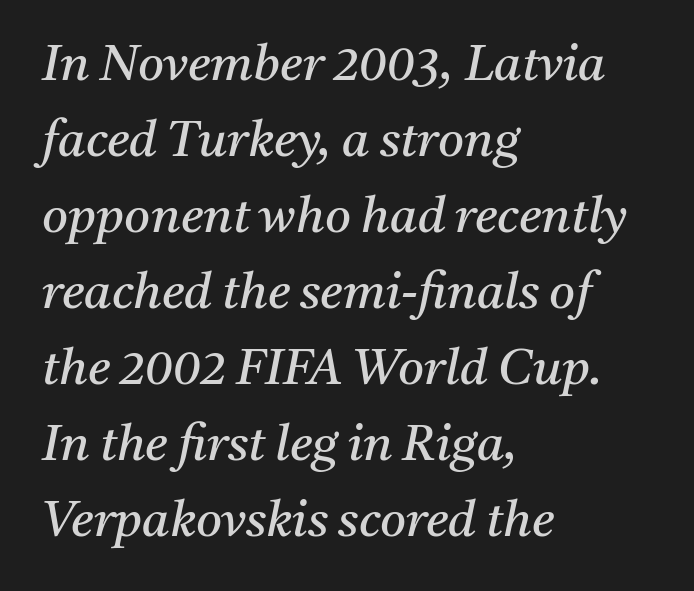
This rendering uses left alignment, leaving the right contour irregular. The passage shown is not underscored anywhere. The passage shown has conventional tracking throughout. Proportional: the letters do not fall into vertical columns. What kind of face is this? One with serifs. The strokes are not fattened; the text isn't bold.
